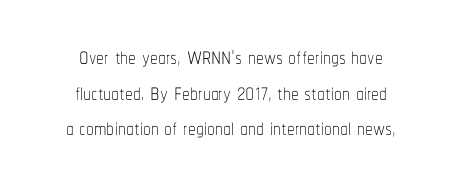
Q: Is the text bold? A: No.
Q: Is the text italic (slanted)? A: No, it is upright.
Q: Is the text underlined? A: No.
Q: How is the paragraph aligned? A: Centered.
Q: Is the spacing between letters normal or unusually wide? A: Normal.
Q: Is the spacing between lines tight, normal or loose? A: Tight.
Q: Width (condensed, normal, or wide)? A: Condensed.
Q: Stroke contrast? A: Low.
Q: x-height? A: Medium.
Q: Monospaced? A: No.
